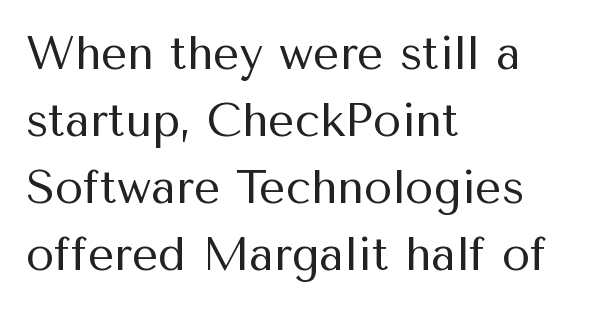
The lines are quadded left. Nothing heavy about these letters — not bold at all. Anything drawn beneath the words? Only blank space. The face used here is proportionally spaced, like ordinary book or web type. What stands out about the letter spacing? Nothing — it is the standard amount.
